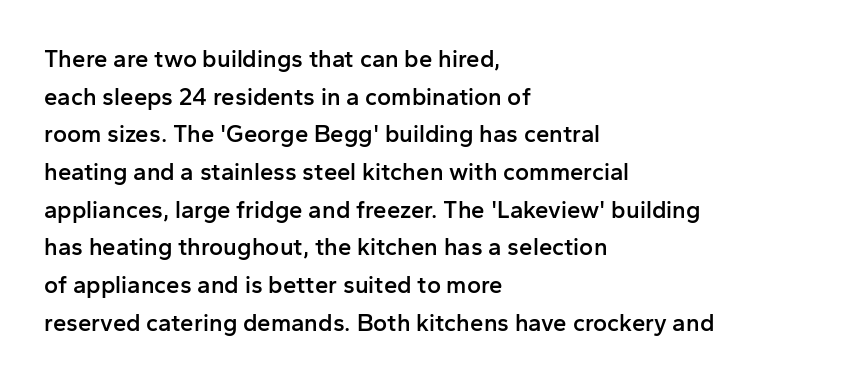
{"italic": "no", "bold": "semi", "underline": "no", "align": "left", "line_spacing": "normal", "line_spacing_ratio": 1.57, "letter_spacing": "normal", "letter_spacing_em": 0.0, "glyph_px": 24}
